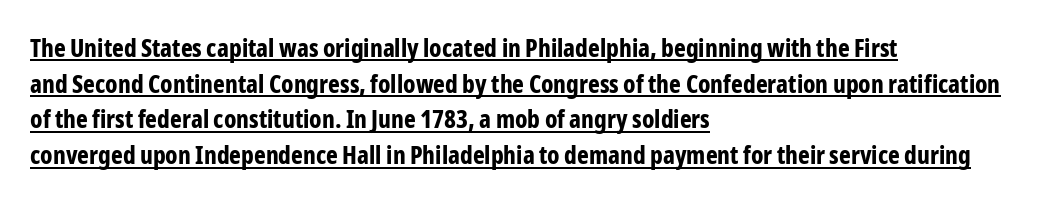
Q: Is the text bold? A: Yes.
Q: Is the text italic (slanted)? A: No, it is upright.
Q: Is the text underlined? A: Yes.
Q: How is the paragraph aligned? A: Left-aligned.
Q: Is the spacing between letters normal or unusually wide? A: Normal.
Q: Is the spacing between lines tight, normal or loose? A: Normal.
